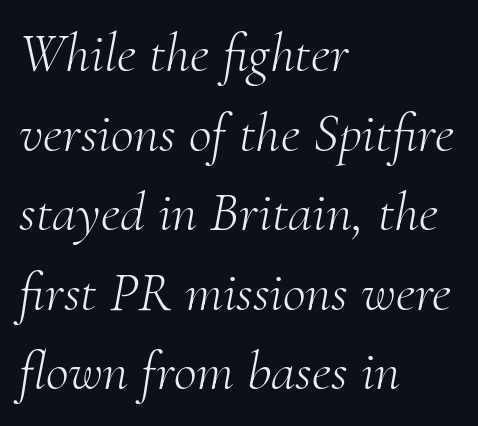
{"serif": "yes", "italic": "yes", "lean": "right", "slant_degrees": 10, "bold": "no", "weight": "light", "width": "normal", "stroke_contrast": "medium", "x_height": "small", "monospaced": "no", "underline": "no", "align": "left", "line_spacing": "normal", "line_spacing_ratio": 1.42, "letter_spacing": "normal", "letter_spacing_em": 0.0, "glyph_px": 56}
